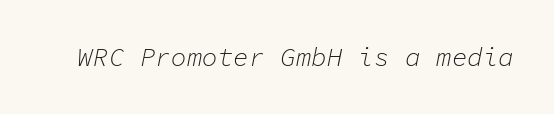
The image shows 26 px text type, italic (leaning right); set normal letter spacing, not underlined.
